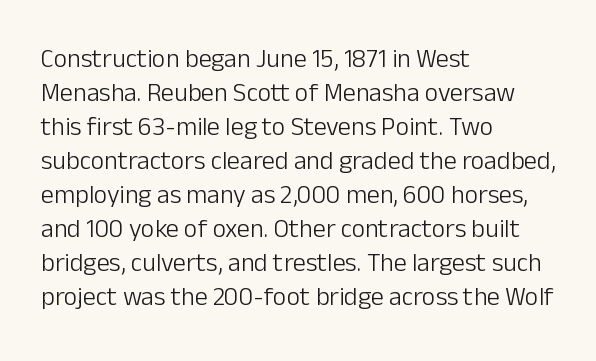
The image shows 26 px text type, upright; set left-aligned, normal line spacing (1.31x), normal letter spacing, not underlined.
